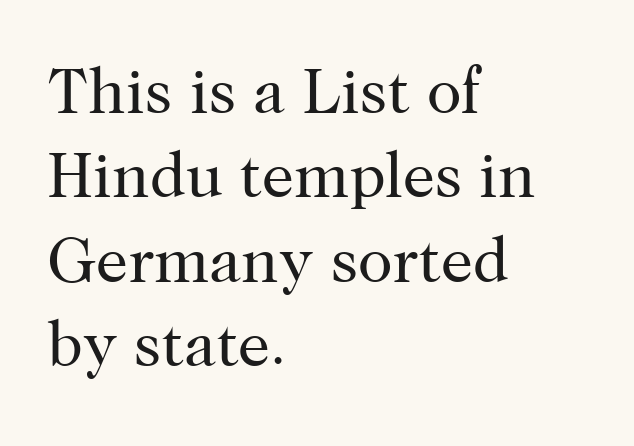
Honestly, the row spacing looks completely unremarkable. Is the stroke heavy? The answer is a plain regular-or-lighter. Bare-footed words on every line. Caption: multi-line text, flush left, ragged right.
